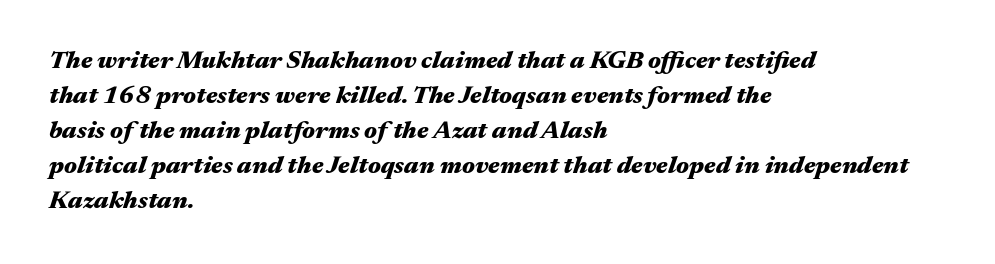
{"italic": "yes", "lean": "right", "slant_degrees": 17, "bold": "yes", "underline": "no", "align": "left", "line_spacing": "normal", "line_spacing_ratio": 1.4, "letter_spacing": "normal", "letter_spacing_em": 0.0, "glyph_px": 25}
